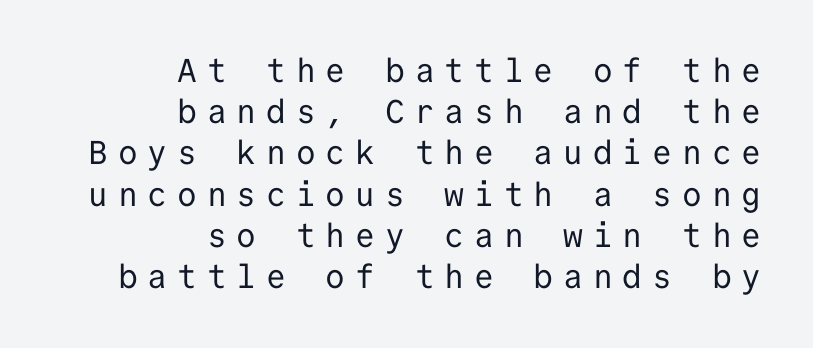
This is not heavy type; no bold has been used. Here the designer chose a console-style face with uniform glyph widths. Caption: expanded tracking, letters set apart. Lines of text with bare space underneath.
